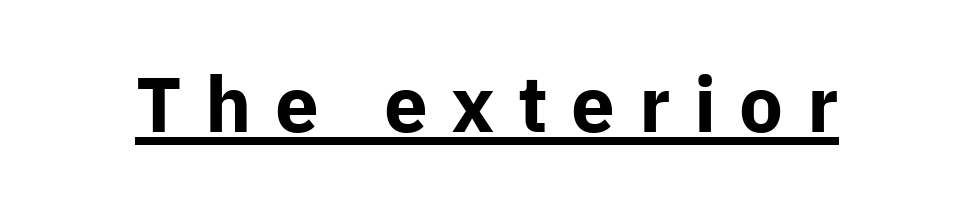
{"serif": "no", "italic": "no", "bold": "yes", "weight": "bold", "width": "normal", "stroke_contrast": "low", "x_height": "medium", "monospaced": "no", "underline": "yes", "letter_spacing": "wide", "letter_spacing_em": 0.3, "glyph_px": 78}
